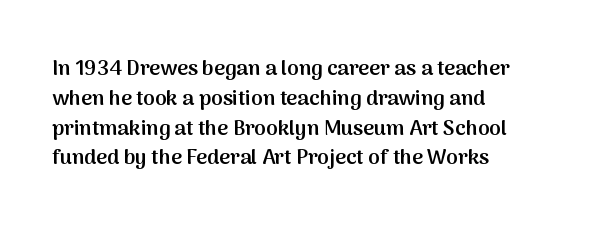
{"italic": "no", "bold": "semi", "underline": "no", "align": "left", "line_spacing": "normal", "line_spacing_ratio": 1.42, "letter_spacing": "normal", "letter_spacing_em": 0.0, "glyph_px": 21}
